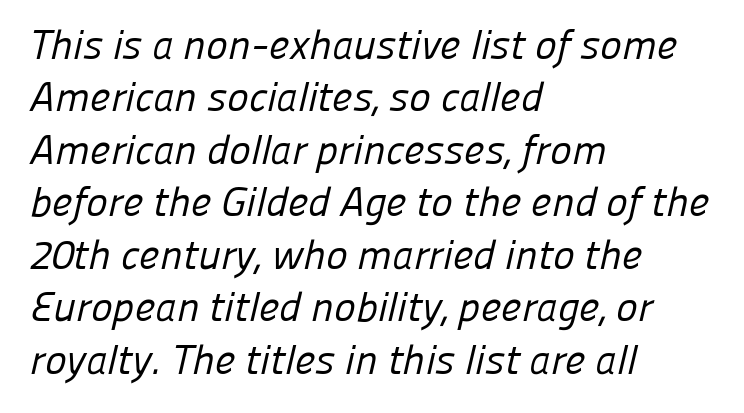
Q: Is the text bold? A: No.
Q: Is the typeface a serif or a sans-serif typeface? A: Sans-serif.
Q: Is the text underlined? A: No.
Q: How is the paragraph aligned? A: Left-aligned.
Q: Is the spacing between letters normal or unusually wide? A: Normal.
Q: Is the spacing between lines tight, normal or loose? A: Normal.
Q: Width (condensed, normal, or wide)? A: Normal.
Q: Stroke contrast? A: Low.
Q: x-height? A: Medium.
Q: Monospaced? A: No.
